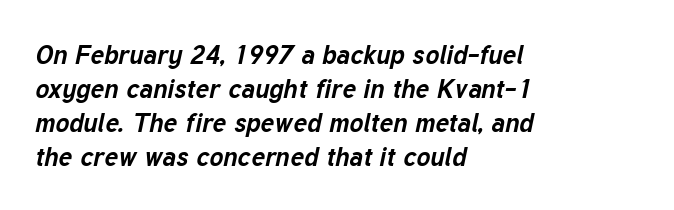
The image shows 26 px bold type, italic (leaning right); set left-aligned, normal line spacing (1.31x), normal letter spacing, not underlined.
